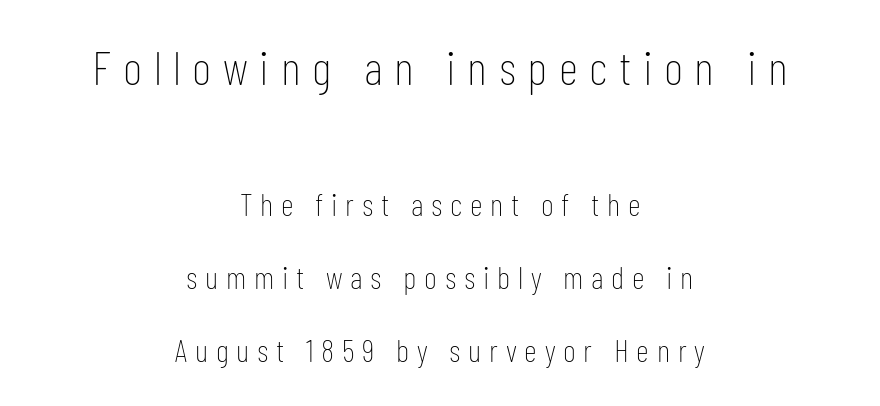
{"serif": "no", "italic": "no", "bold": "no", "weight": "thin", "width": "condensed", "stroke_contrast": "low", "x_height": "medium", "monospaced": "no", "underline": "no", "align": "center", "line_spacing": "loose", "line_spacing_ratio": 2.27, "letter_spacing": "wide", "letter_spacing_em": 0.24, "larger_block": "first", "size_ratio": 1.5, "glyph_px": 48}
